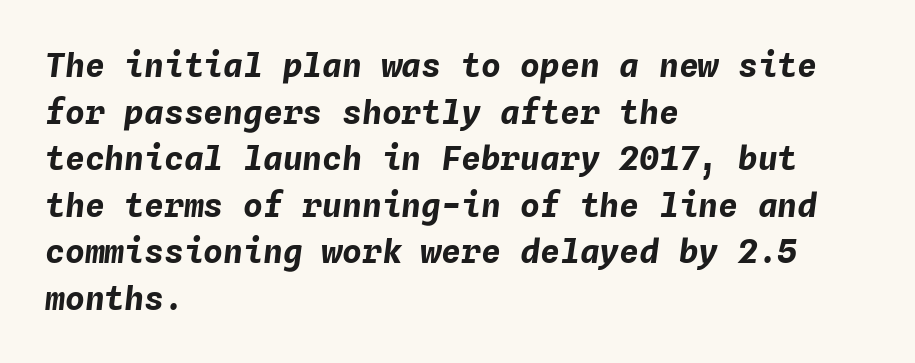
The image shows 33 px bold type, italic (leaning right), monospaced; set left-aligned, normal line spacing (1.41x), normal letter spacing, not underlined; low stroke contrast and a medium x-height.
